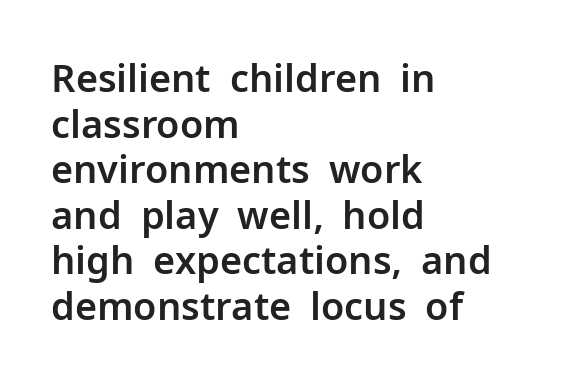
The glyphs in this specimen are sans serif. If you drew a line through each stem, it would be perfectly vertical. Do the characters align in a grid? No, the font is proportional. Tracking value appears to be zero — textbook default spacing.
